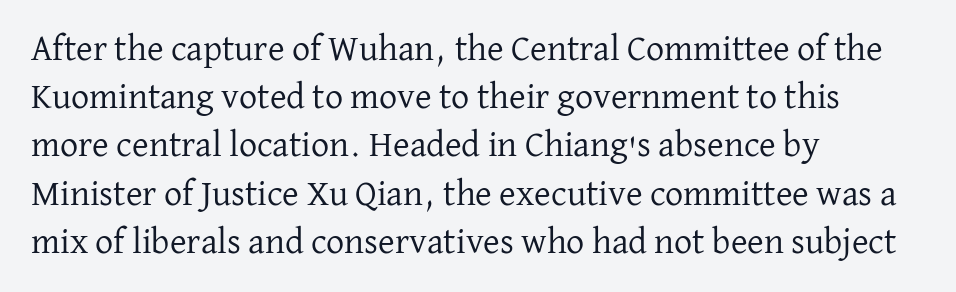
The passage shown is typed in a proportional face where columns would drift. Every character sits straight up, as roman type does. Stroke terminals: seriffed. No extra tracking has been applied to these lines. The setting favours the left margin, as ordinary paragraphs usually do.
